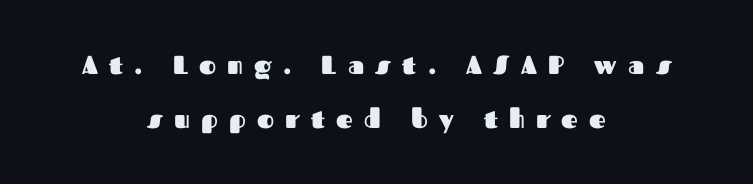
Q: Is the text bold? A: Yes.
Q: Is the text italic (slanted)? A: No, it is upright.
Q: Is the text underlined? A: No.
Q: How is the paragraph aligned? A: Centered.
Q: Is the spacing between letters normal or unusually wide? A: Unusually wide.
Q: Is the spacing between lines tight, normal or loose? A: Loose.
